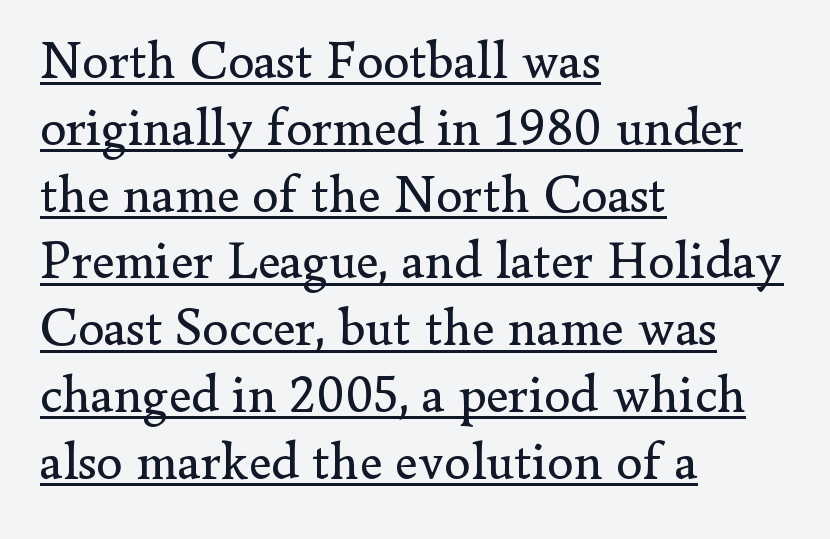
The image shows 53 px regular-weight serif type, upright; set left-aligned, normal line spacing (1.26x), normal letter spacing, underlined; low stroke contrast and a small x-height.
